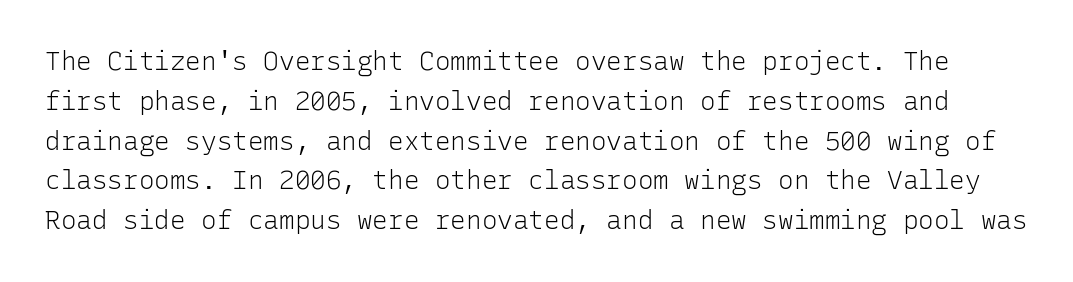
The image shows 26 px text type, upright; set normal line spacing (1.53x), normal letter spacing, not underlined.
